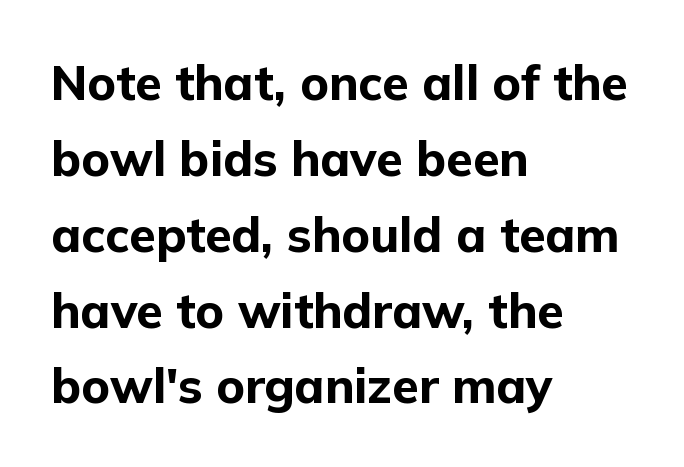
The image shows 48 px bold sans-serif type, upright; set left-aligned, normal line spacing (1.58x), normal letter spacing, not underlined; low stroke contrast and a medium x-height.
